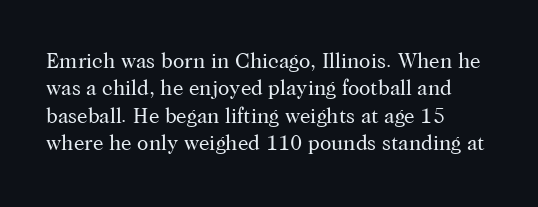
Reading down the block, your eye returns to a fixed left position each line. The weight tops out at a normal text grade. Interline gaps are of average width in this sample. The letters sit at their default tracking, neither squeezed nor spread.
